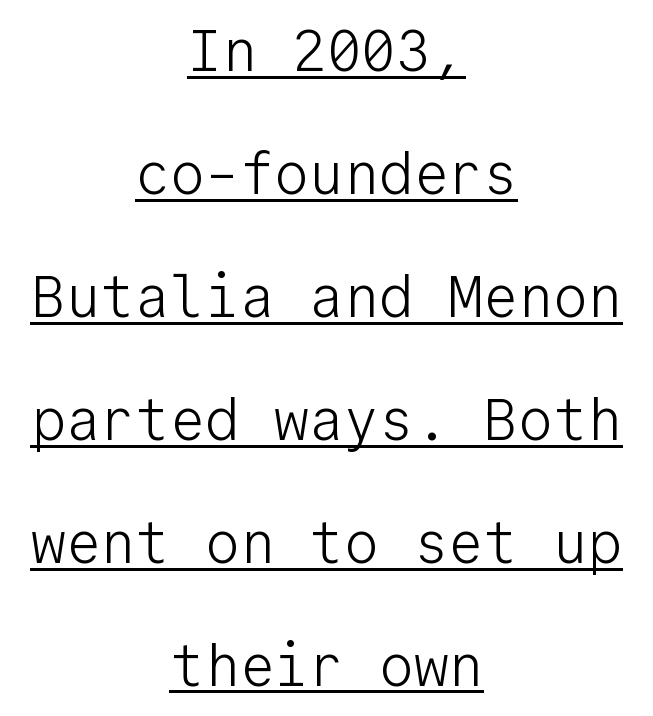
The image shows 58 px light sans-serif type, upright, monospaced; set centered, loose line spacing (2.12x), normal letter spacing, underlined; low stroke contrast and a medium x-height.
